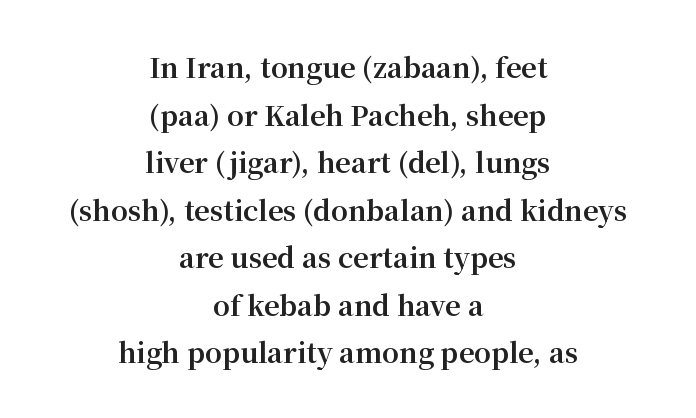
Q: Is the text bold? A: Yes.
Q: Is the text italic (slanted)? A: No, it is upright.
Q: Is the text underlined? A: No.
Q: How is the paragraph aligned? A: Centered.
Q: Is the spacing between letters normal or unusually wide? A: Normal.
